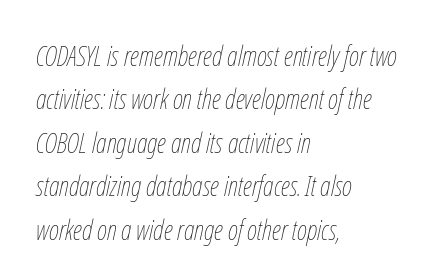
How are the letters spaced? Ordinarily, with no added tracking. The compositor pushed each line to the left boundary. Looking at the ascenders, they clearly lean. Lines of text with bare space underneath. Unbolded letterforms with no extra heft. Students, observe: this is what conventionally led text looks like.
